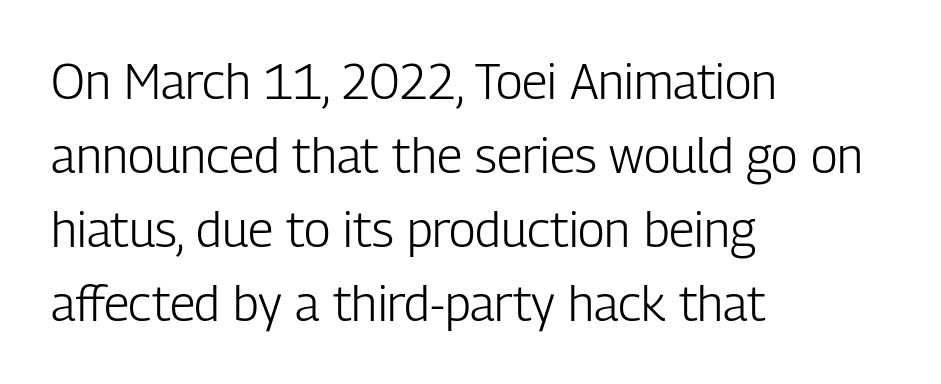
The passage shown has conventional tracking throughout. Each letter keeps its own natural width here, so spacing adapts to shape. If you drew a ruler down the left edge, every line would touch it. Is this a sans? Yes — the strokes have no serifs. The passage shown stacks its lines at a standard gap.
